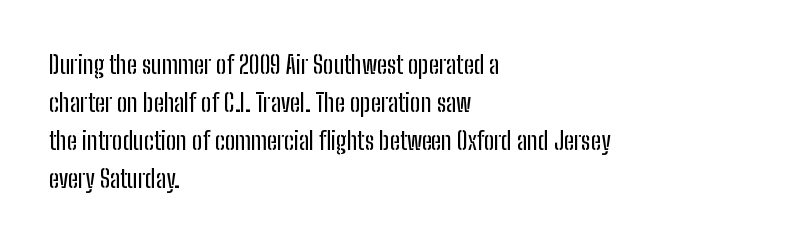
{"italic": "no", "underline": "no", "align": "left", "line_spacing": "normal", "line_spacing_ratio": 1.52, "letter_spacing": "normal", "letter_spacing_em": 0.0, "glyph_px": 25}
